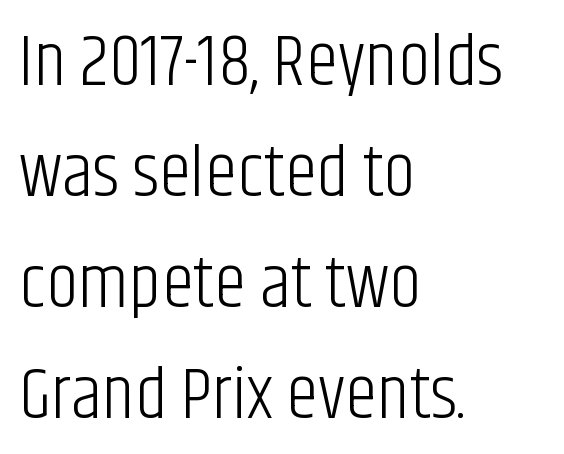
Q: Is the text bold? A: No.
Q: Is the text italic (slanted)? A: No, it is upright.
Q: Is the typeface a serif or a sans-serif typeface? A: Sans-serif.
Q: Is the text underlined? A: No.
Q: How is the paragraph aligned? A: Left-aligned.
Q: Is the spacing between letters normal or unusually wide? A: Normal.
Q: Is the spacing between lines tight, normal or loose? A: Normal.
Q: Width (condensed, normal, or wide)? A: Condensed.
Q: Stroke contrast? A: Low.
Q: x-height? A: Large.
Q: Monospaced? A: No.
